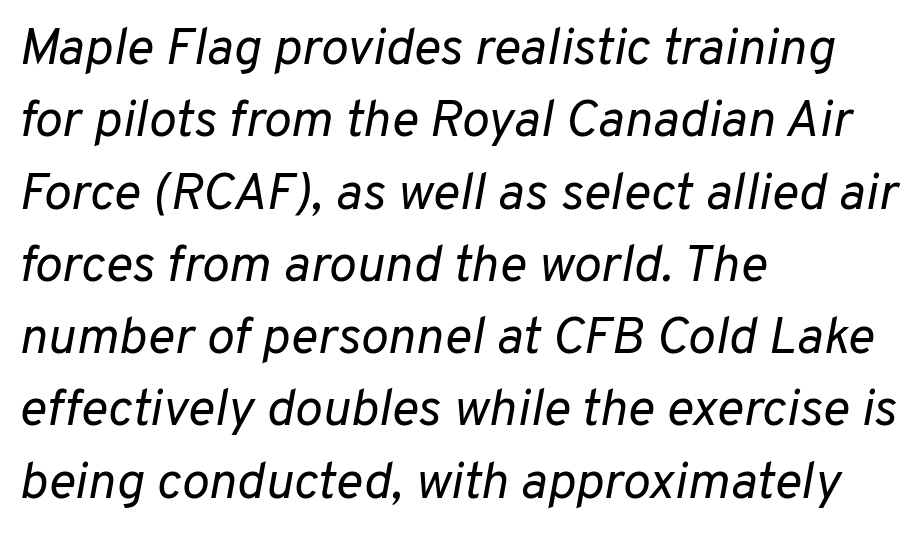
Q: Is the text bold? A: No.
Q: Is the text italic (slanted)? A: Yes, it leans right by about 10 degrees.
Q: Is the text underlined? A: No.
Q: How is the paragraph aligned? A: Left-aligned.
Q: Is the spacing between letters normal or unusually wide? A: Normal.
Q: Is the spacing between lines tight, normal or loose? A: Normal.
Q: Width (condensed, normal, or wide)? A: Normal.
Q: Stroke contrast? A: Low.
Q: x-height? A: Medium.
Q: Monospaced? A: No.
